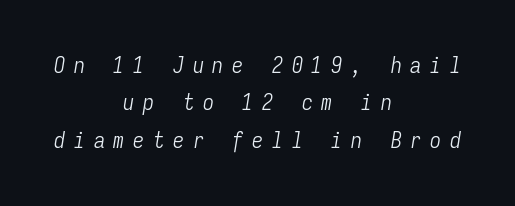
The space beneath each line is pristine and unruled. A student would call this center alignment; a typographer would say set centered. Unbolded letterforms with no extra heft. The rendering uses a moderate line-height, typical for paragraphs. Is the type slanted? Yes — the strokes lean at a clear angle.
